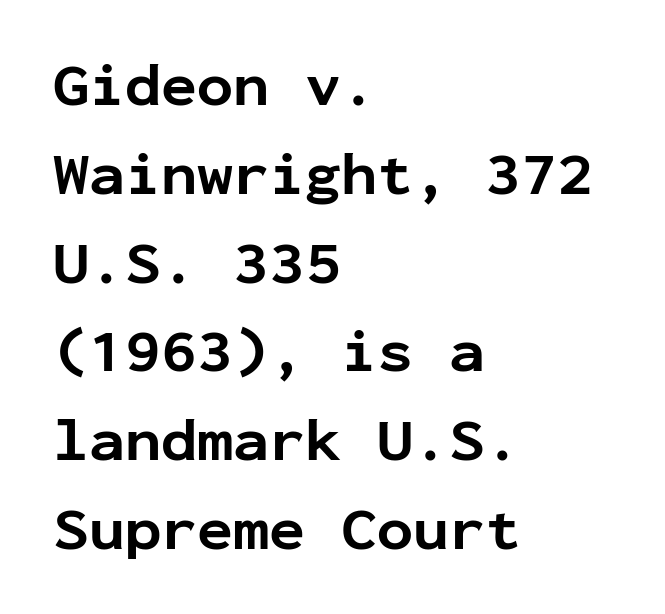
Q: Is the text bold? A: Yes.
Q: Is the text italic (slanted)? A: No, it is upright.
Q: Is the typeface a serif or a sans-serif typeface? A: Sans-serif.
Q: Is the text underlined? A: No.
Q: How is the paragraph aligned? A: Left-aligned.
Q: Is the spacing between letters normal or unusually wide? A: Normal.
Q: Is the spacing between lines tight, normal or loose? A: Normal.
Q: Width (condensed, normal, or wide)? A: Normal.
Q: Stroke contrast? A: Low.
Q: x-height? A: Medium.
Q: Monospaced? A: Yes.
